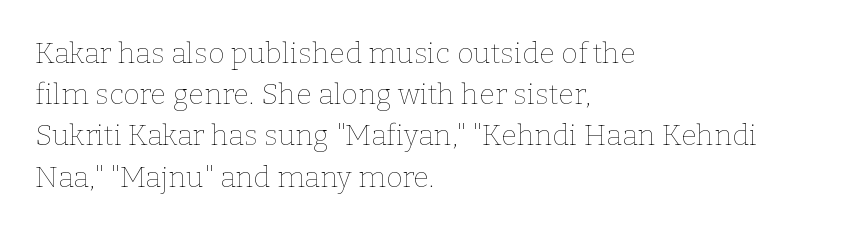
The image shows 29 px thin type, upright; set left-aligned, normal line spacing (1.42x), normal letter spacing, not underlined; low stroke contrast and a medium x-height.
